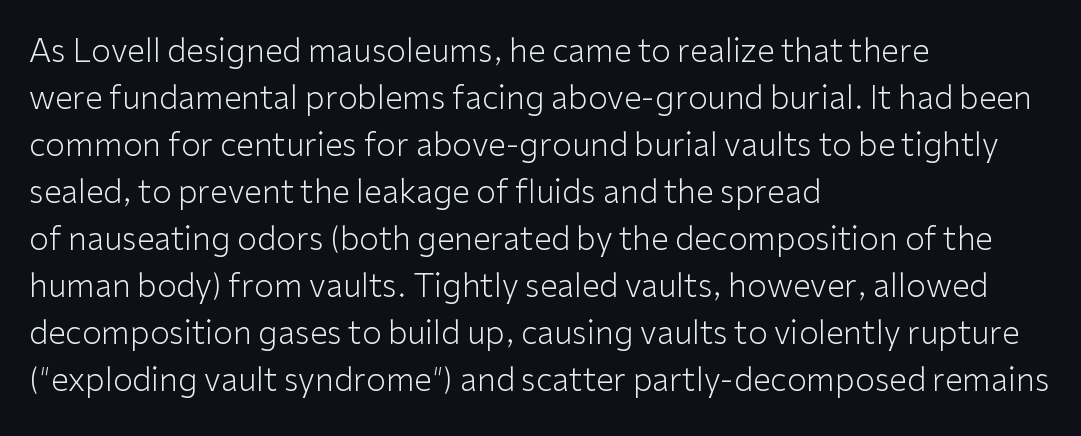
Vertical strokes here are truly vertical. Students, note that the glyphs here touch the page at normal intervals. The rendering uses natural spacing where letterforms have individual widths. Quick note: underline off. Letterform terminals end flat and unadorned throughout the passage.
